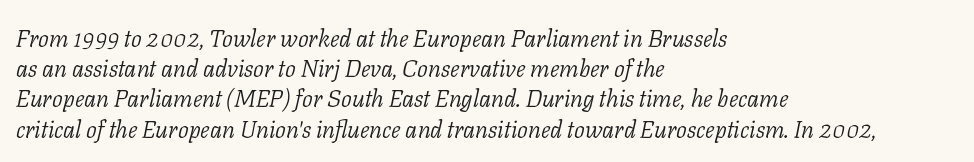
Spacing between characters is what you'd get straight out of the box. The strokes carry an ordinary text weight at most. Each line starts at the same left margin while the right side varies. No word sits above an underline.
